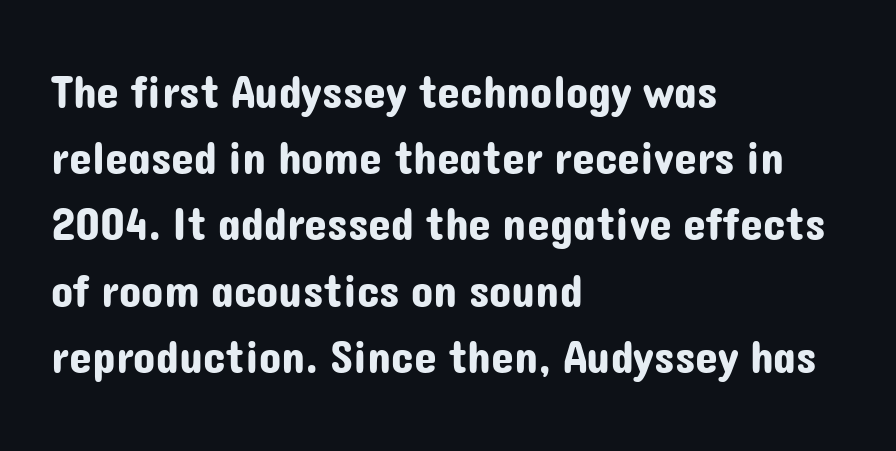
Has an underline been added? It has not. These lines were composed using upright roman letters. A typesetter would call this proportional, since set widths differ per character. This sample is left-justified, so line endings fall wherever the words run out. The rendering shows plain stroke endings on the letterforms — a sans-serif design. These lines keep a tight, regular rhythm from letter to letter.
